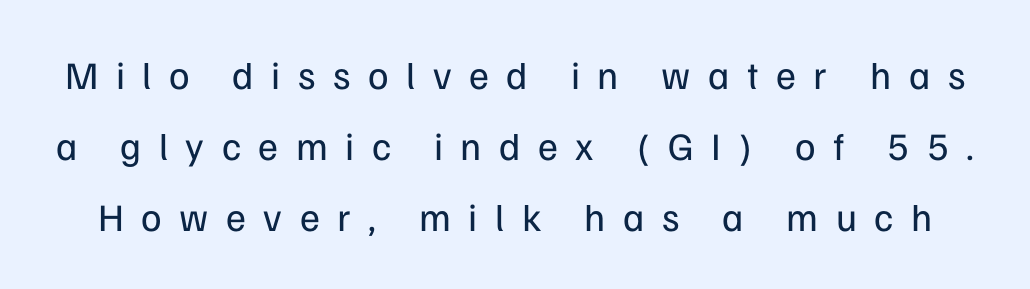
The image shows 39 px regular-weight sans-serif type, upright; set line spacing 1.82x, unusually wide letter spacing (+0.45 em), not underlined; low stroke contrast and a medium x-height.
